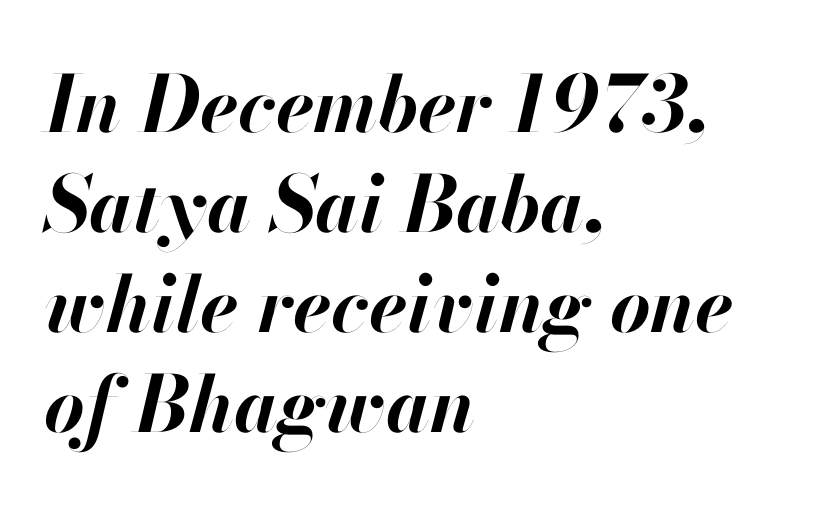
The image shows 78 px bold type, italic (leaning right); set left-aligned, normal line spacing (1.28x), normal letter spacing, not underlined; high stroke contrast and a small x-height.
